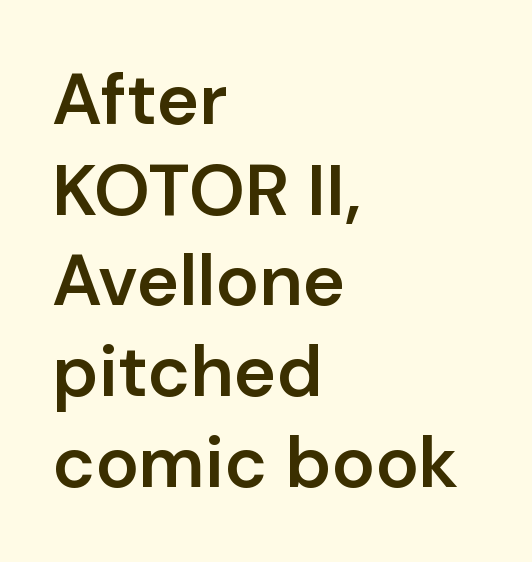
{"serif": "no", "italic": "no", "bold": "semi", "weight": "semibold", "width": "normal", "stroke_contrast": "low", "x_height": "medium", "monospaced": "no", "underline": "no", "align": "left", "line_spacing": "normal", "line_spacing_ratio": 1.26, "letter_spacing": "normal", "letter_spacing_em": 0.0, "glyph_px": 72}
